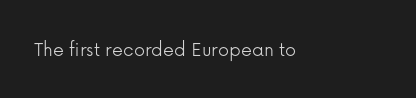
{"italic": "no", "bold": "no", "underline": "no", "letter_spacing": "normal", "letter_spacing_em": 0.0, "glyph_px": 22}
